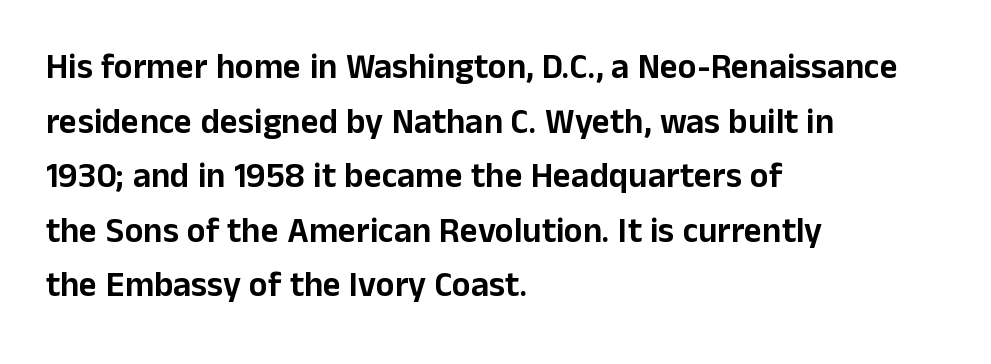
{"serif": "no", "italic": "no", "width": "normal", "stroke_contrast": "low", "x_height": "medium", "monospaced": "no", "underline": "no", "align": "left", "line_spacing": "normal", "line_spacing_ratio": 1.56, "letter_spacing": "normal", "letter_spacing_em": 0.0, "glyph_px": 35}
